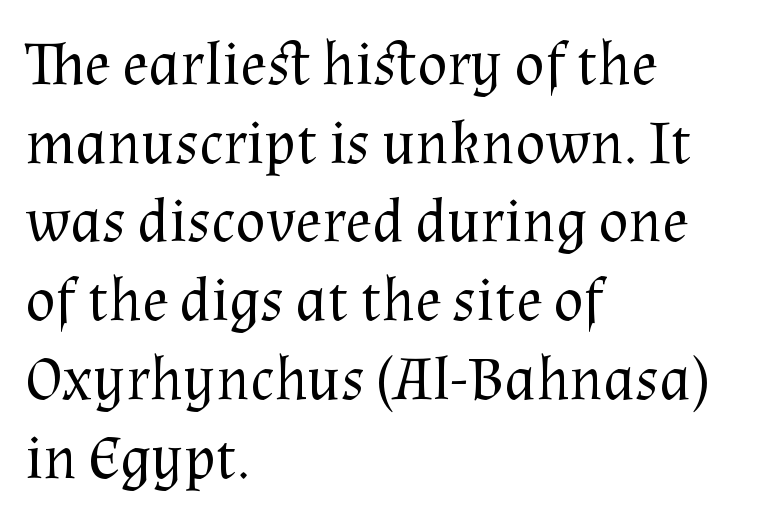
The image shows 62 px regular-weight type, upright; set left-aligned, normal line spacing (1.27x), normal letter spacing, not underlined; medium stroke contrast and a medium x-height.
